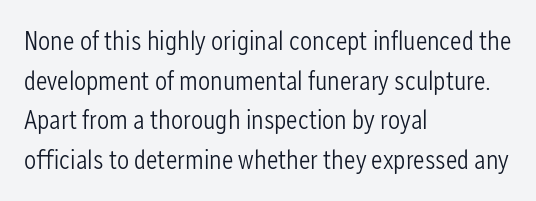
Notice how descenders clear the ascenders below comfortably — that's standard leading. Inter-character spacing is left at the font's built-in metrics. Bare-footed words on every line. The strokes are not fattened; the text isn't bold. A student would call this left alignment; a typographer would say flush left, rag right.
